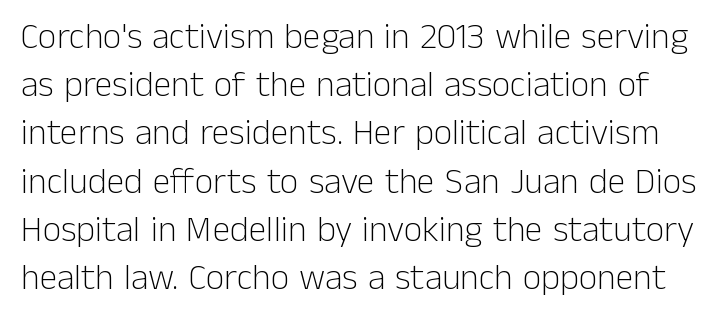
{"serif": "no", "italic": "no", "bold": "no", "weight": "light", "width": "normal", "stroke_contrast": "low", "x_height": "medium", "monospaced": "no", "underline": "no", "line_spacing": "normal", "line_spacing_ratio": 1.34, "letter_spacing": "normal", "letter_spacing_em": 0.0, "glyph_px": 36}
